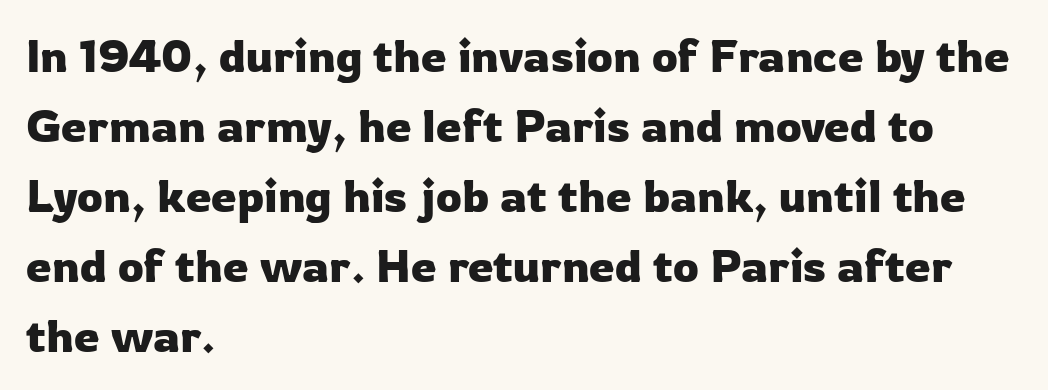
Q: Is the text italic (slanted)? A: No, it is upright.
Q: Is the typeface a serif or a sans-serif typeface? A: Sans-serif.
Q: Is the text underlined? A: No.
Q: How is the paragraph aligned? A: Left-aligned.
Q: Is the spacing between letters normal or unusually wide? A: Normal.
Q: Is the spacing between lines tight, normal or loose? A: Normal.
Q: Width (condensed, normal, or wide)? A: Normal.
Q: Stroke contrast? A: Low.
Q: x-height? A: Medium.
Q: Monospaced? A: No.
